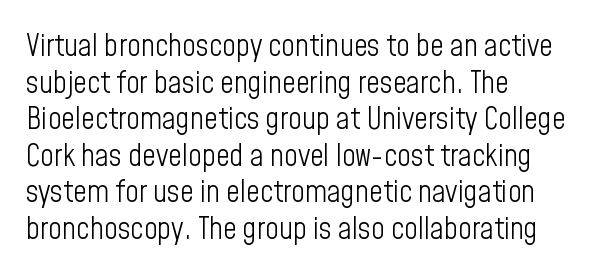
Q: Is the text bold? A: No.
Q: Is the text italic (slanted)? A: No, it is upright.
Q: Is the typeface a serif or a sans-serif typeface? A: Sans-serif.
Q: Is the text underlined? A: No.
Q: How is the paragraph aligned? A: Left-aligned.
Q: Is the spacing between letters normal or unusually wide? A: Normal.
Q: Width (condensed, normal, or wide)? A: Condensed.
Q: Stroke contrast? A: Low.
Q: x-height? A: Medium.
Q: Monospaced? A: No.
